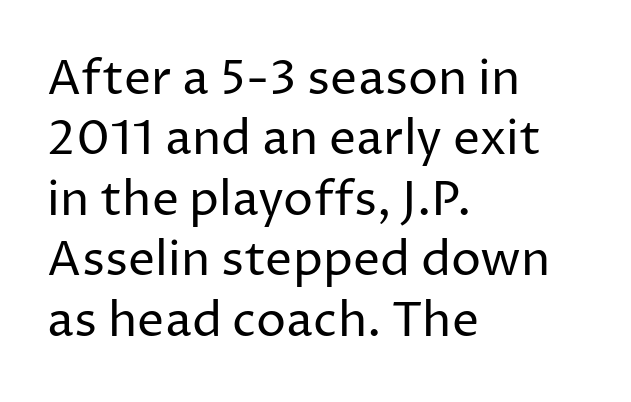
The image shows 48 px regular-weight sans-serif type, upright; set left-aligned, normal line spacing (1.26x), normal letter spacing, not underlined; low stroke contrast and a medium x-height.
